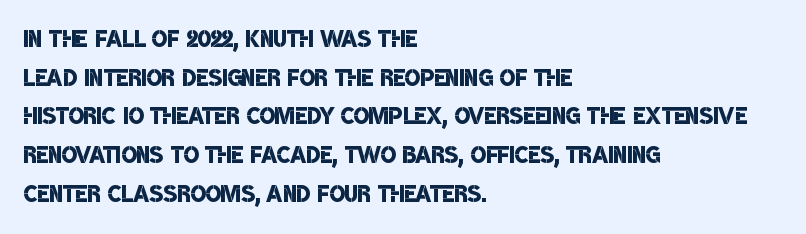
{"serif": "no", "bold": "semi", "weight": "semibold", "width": "condensed", "stroke_contrast": "low", "x_height": "large", "monospaced": "no", "underline": "no", "align": "left", "line_spacing_ratio": 1.21, "letter_spacing": "normal", "letter_spacing_em": 0.0, "glyph_px": 32}
